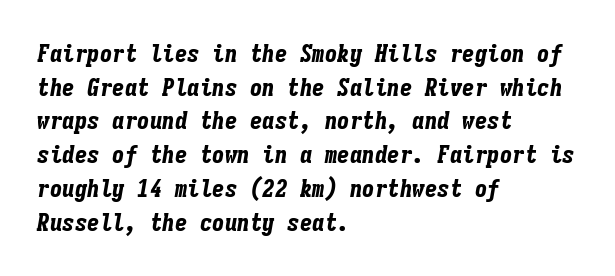
{"italic": "yes", "lean": "right", "slant_degrees": 9, "bold": "yes", "underline": "no", "align": "left", "line_spacing": "normal", "line_spacing_ratio": 1.35, "letter_spacing": "normal", "letter_spacing_em": 0.0, "glyph_px": 25}
